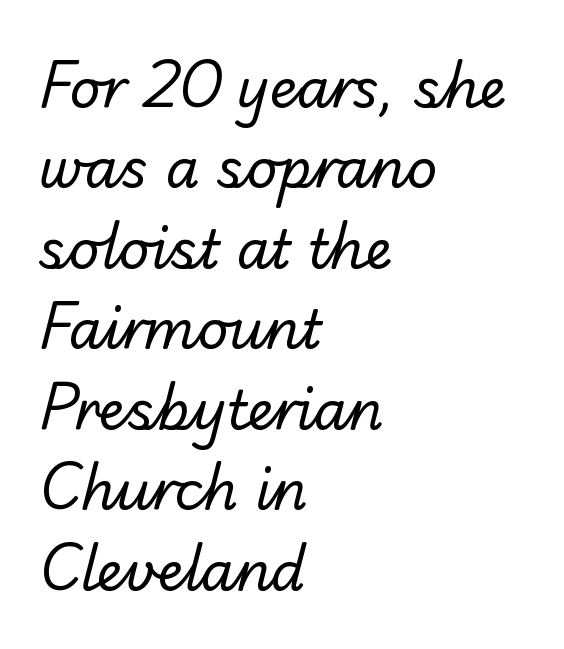
Q: Is the text bold? A: No.
Q: Is the typeface a serif or a sans-serif typeface? A: Sans-serif.
Q: Is the text underlined? A: No.
Q: How is the paragraph aligned? A: Left-aligned.
Q: Is the spacing between letters normal or unusually wide? A: Normal.
Q: Is the spacing between lines tight, normal or loose? A: Normal.
Q: Width (condensed, normal, or wide)? A: Normal.
Q: Stroke contrast? A: Low.
Q: x-height? A: Small.
Q: Monospaced? A: No.
